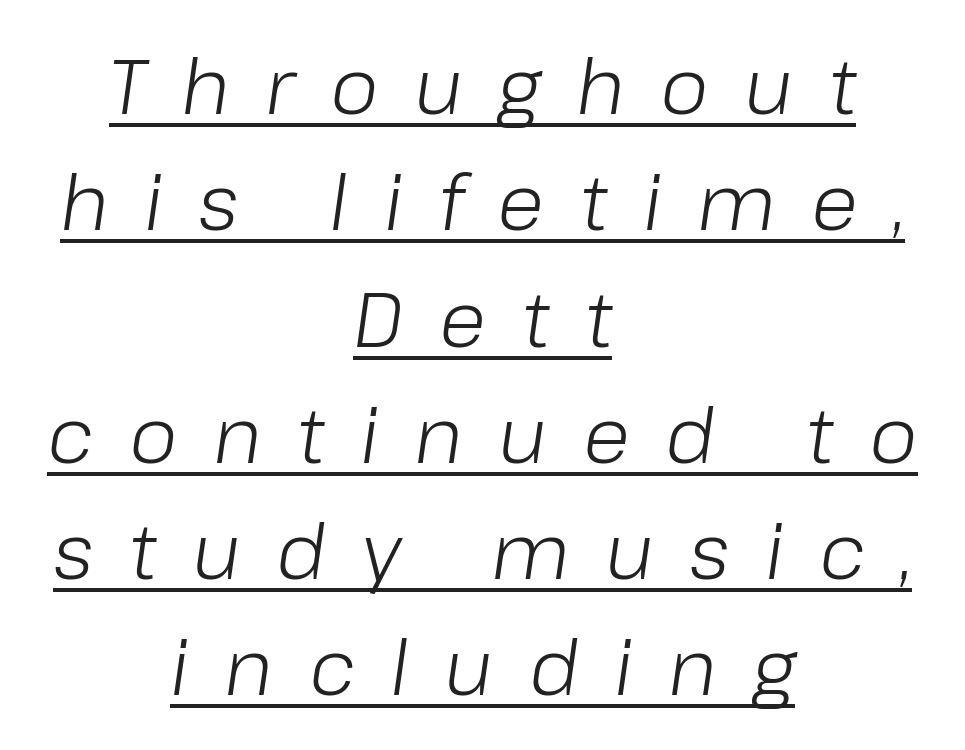
The image shows 77 px light type, italic (leaning right); set centered, normal line spacing (1.51x), unusually wide letter spacing (+0.46 em), underlined; low stroke contrast and a medium x-height.
